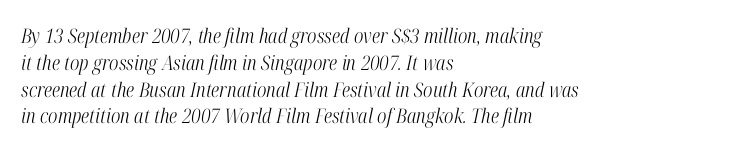
The image shows 20 px text type, italic (leaning right); set left-aligned, normal line spacing (1.34x), normal letter spacing, not underlined.
